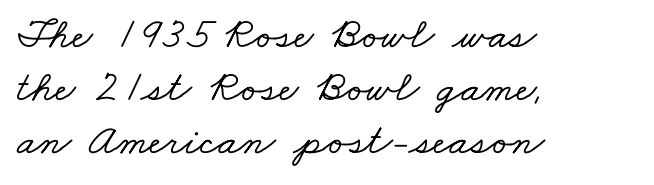
The image shows 44 px wide serif type; set left-aligned, line spacing 1.2x, normal letter spacing, not underlined; low stroke contrast and a small x-height.
